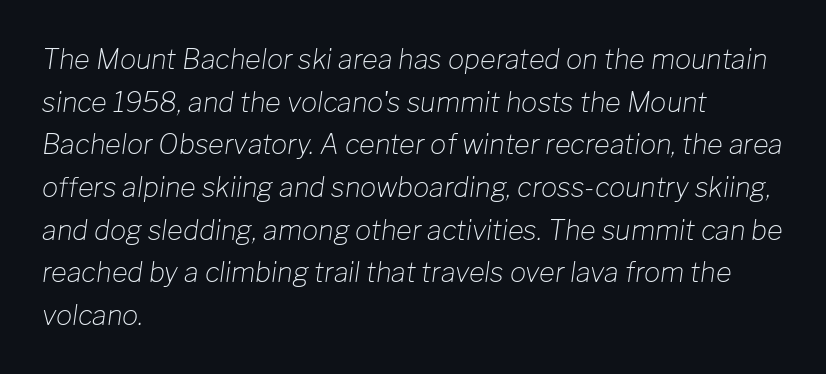
The image shows 27 px text type, italic (leaning right); set left-aligned, normal line spacing (1.58x), normal letter spacing, not underlined.
